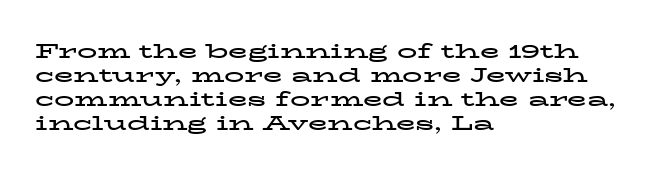
{"italic": "no", "bold": "yes", "underline": "no", "align": "left", "line_spacing_ratio": 1.2, "letter_spacing": "normal", "letter_spacing_em": 0.0, "glyph_px": 20}
